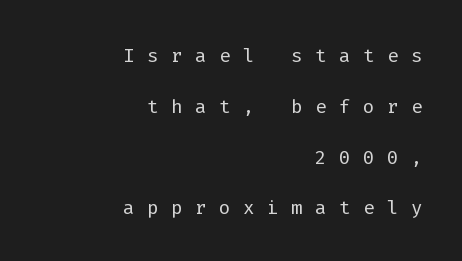
{"italic": "no", "bold": "no", "underline": "no", "align": "right", "line_spacing_ratio": 1.88, "letter_spacing": "wide", "letter_spacing_em": 0.46, "glyph_px": 27}
